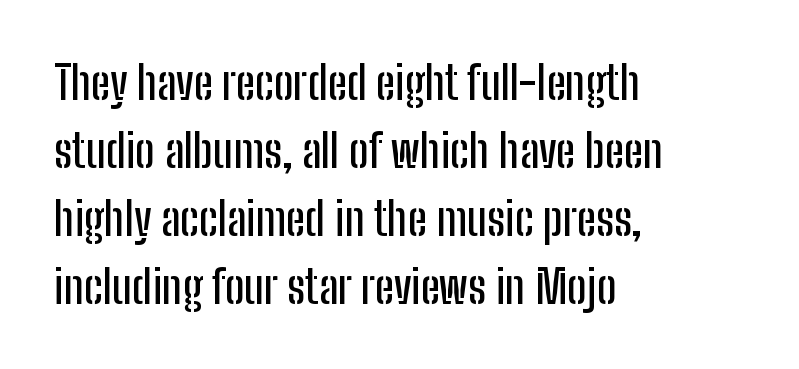
The image shows 46 px condensed sans-serif type, upright; set left-aligned, normal line spacing (1.48x), normal letter spacing, not underlined; low stroke contrast and a medium x-height.
